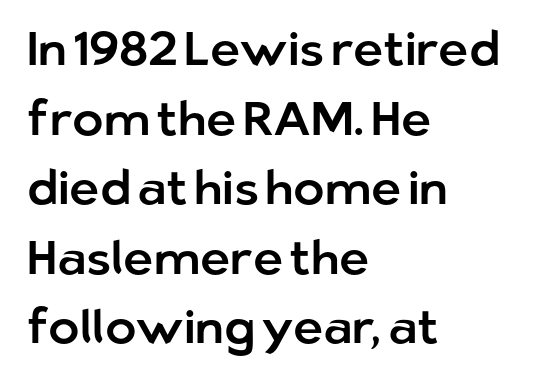
This sample has the flowing, uneven cadence of proportional lettering. In terms of letterspacing, this is plain default setting. Is this a sans? Yes — the strokes have no serifs. Alignment: flush left.
